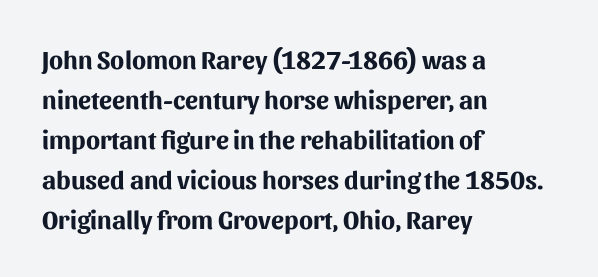
Q: Is the text bold? A: Yes.
Q: Is the text italic (slanted)? A: No, it is upright.
Q: Is the text underlined? A: No.
Q: How is the paragraph aligned? A: Left-aligned.
Q: Is the spacing between letters normal or unusually wide? A: Normal.
Q: Is the spacing between lines tight, normal or loose? A: Normal.
